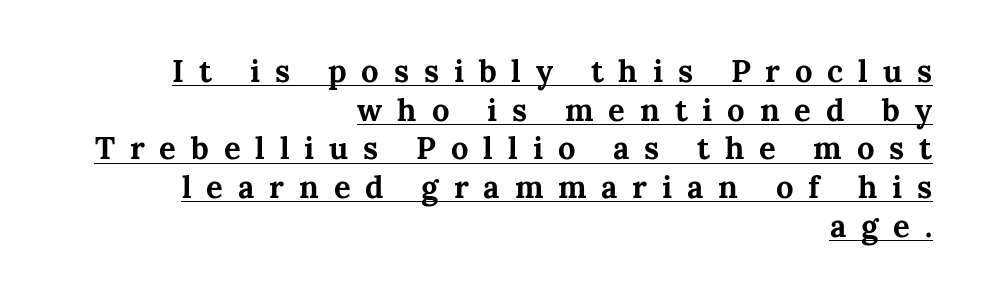
The image shows 31 px bold serif type, upright; set right-aligned, normal line spacing (1.25x), unusually wide letter spacing (+0.48 em), underlined; medium stroke contrast and a medium x-height.
